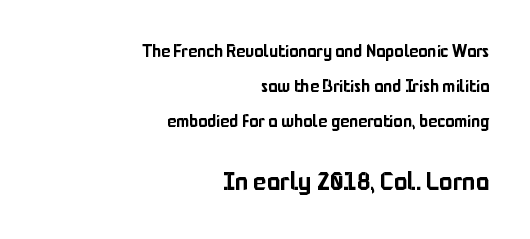
Q: Is the text italic (slanted)? A: No, it is upright.
Q: Is the text underlined? A: No.
Q: How is the paragraph aligned? A: Right-aligned.
Q: Is the spacing between letters normal or unusually wide? A: Normal.
Q: Is the spacing between lines tight, normal or loose? A: Loose.
Q: Which block of text is set in a larger size, the first (top) or the second (bottom)? A: The second (bottom) one.
